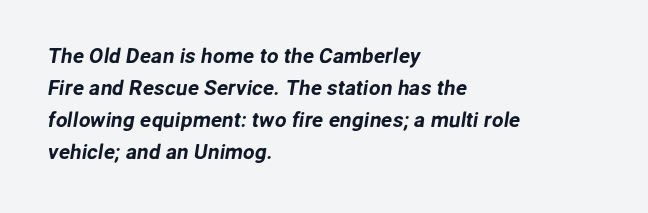
This block has exactly the height ordinary leading produces. Line beginnings align vertically; line endings do not. Descenders are the only things crossing below the line. Nothing unusual about the tracking: characters are spaced as the font intends.
